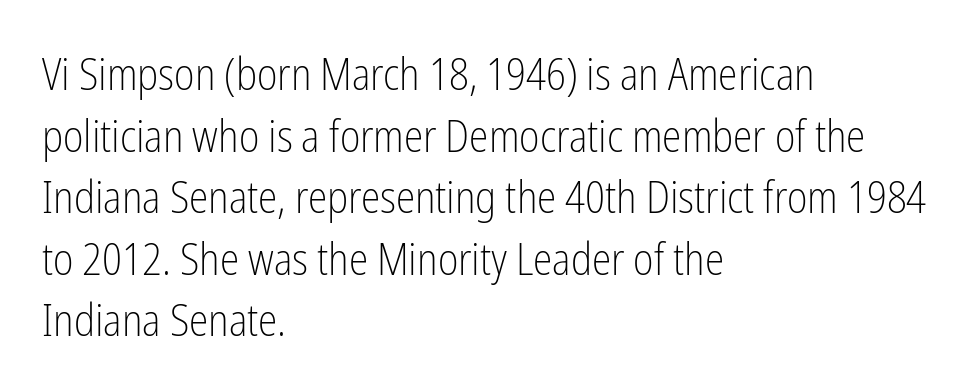
Note: no serifs on the glyphs. Leading: standard. The glyphs are unaccompanied by any horizontal stroke below them. The strokes are not fattened; the text isn't bold.
